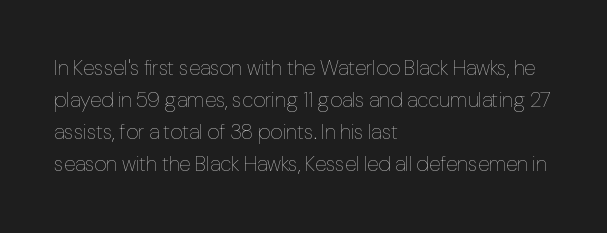
Q: Is the text bold? A: No.
Q: Is the text italic (slanted)? A: No, it is upright.
Q: Is the text underlined? A: No.
Q: How is the paragraph aligned? A: Left-aligned.
Q: Is the spacing between letters normal or unusually wide? A: Normal.
Q: Is the spacing between lines tight, normal or loose? A: Normal.
